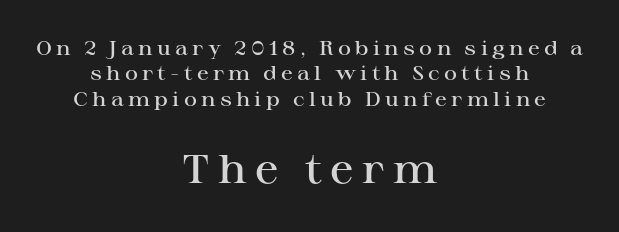
Weight check: semibold — heavier than regular, not quite bold. Each row of text sits above clean, open space. This rendering widens character spacing well past its baseline value. A typesetter would call this proportional, since set widths differ per character. Notice how the stems are strictly vertical — no italics here.
